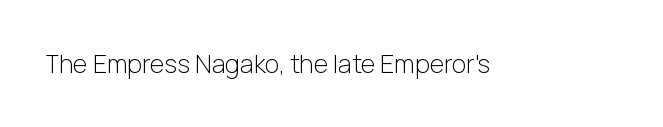
Q: Is the text bold? A: No.
Q: Is the text italic (slanted)? A: No, it is upright.
Q: Is the text underlined? A: No.
Q: Is the spacing between letters normal or unusually wide? A: Normal.
